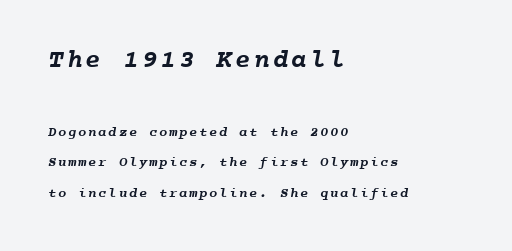
Q: Is the text bold? A: Yes.
Q: Is the text underlined? A: No.
Q: How is the paragraph aligned? A: Left-aligned.
Q: Is the spacing between lines tight, normal or loose? A: Loose.
Q: Which block of text is set in a larger size, the first (top) or the second (bottom)? A: The first (top) one.
